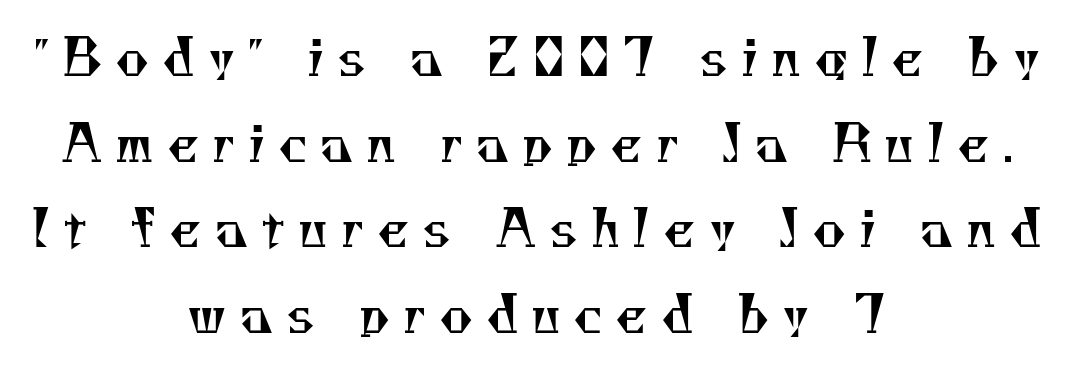
The image shows 51 px regular-weight serif type; set centered, normal line spacing (1.68x), unusually wide letter spacing (+0.25 em), not underlined; medium stroke contrast and a small x-height.
